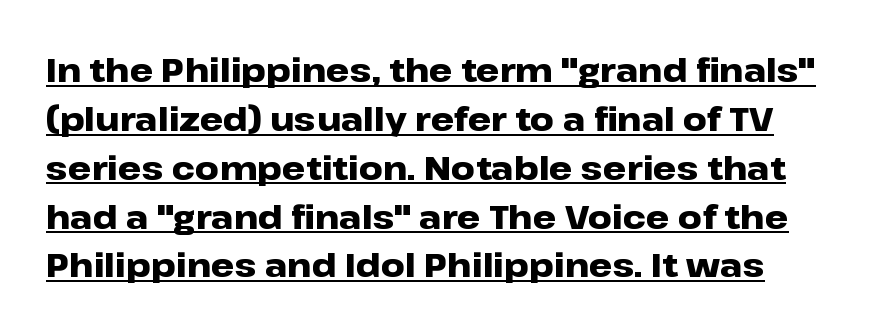
{"serif": "no", "italic": "no", "bold": "yes", "weight": "heavy", "width": "wide", "stroke_contrast": "low", "x_height": "medium", "monospaced": "no", "underline": "yes", "align": "left", "line_spacing": "normal", "line_spacing_ratio": 1.48, "letter_spacing": "normal", "letter_spacing_em": 0.0, "glyph_px": 33}
